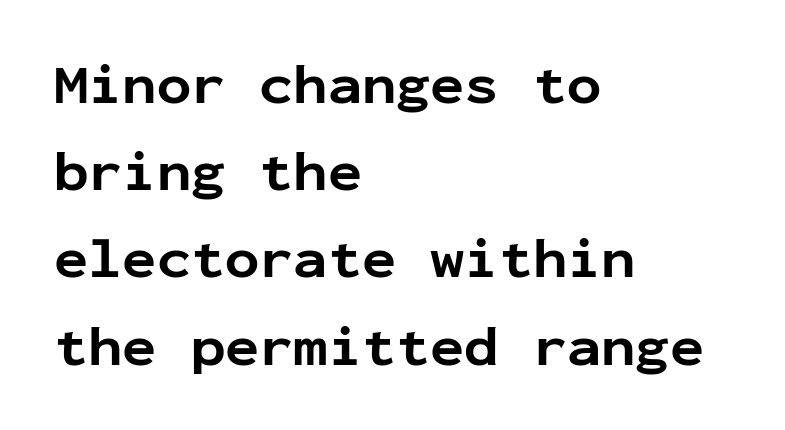
{"serif": "no", "italic": "no", "bold": "yes", "weight": "bold", "width": "normal", "stroke_contrast": "low", "x_height": "medium", "monospaced": "yes", "underline": "no", "align": "left", "line_spacing": "normal", "line_spacing_ratio": 1.53, "letter_spacing": "normal", "letter_spacing_em": 0.0, "glyph_px": 57}
